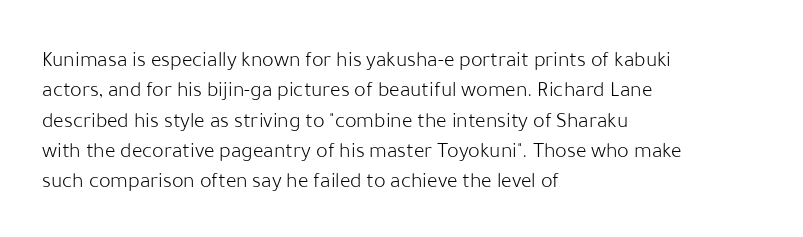
{"italic": "no", "bold": "no", "underline": "no", "align": "left", "line_spacing": "normal", "line_spacing_ratio": 1.38, "letter_spacing": "normal", "letter_spacing_em": 0.0, "glyph_px": 22}
